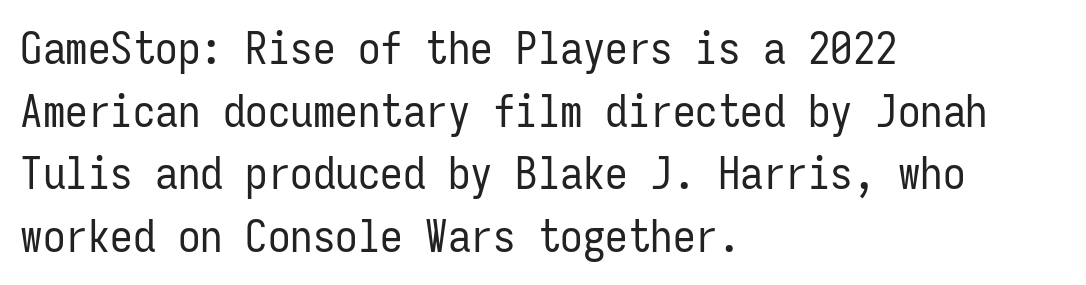
Here the designer chose a console-style face with uniform glyph widths. Quick note: interline space is typical. Any mark beneath the type? The region is blank. Check where the strokes stop: nothing finishes them off — pure sans. Alignment: flush left. Rendered with straight, roman letterforms.
